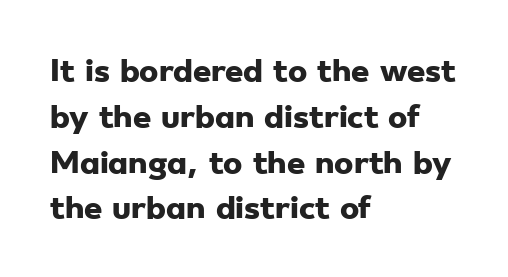
{"serif": "no", "bold": "yes", "weight": "heavy", "width": "wide", "stroke_contrast": "low", "x_height": "small", "monospaced": "no", "underline": "no", "align": "left", "line_spacing": "normal", "line_spacing_ratio": 1.58, "letter_spacing": "normal", "letter_spacing_em": 0.0, "glyph_px": 29}
